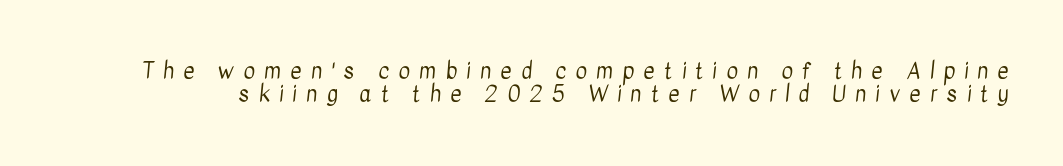
Q: Is the text bold? A: No.
Q: Is the text underlined? A: No.
Q: Is the spacing between letters normal or unusually wide? A: Unusually wide.
Q: Is the spacing between lines tight, normal or loose? A: Tight.
